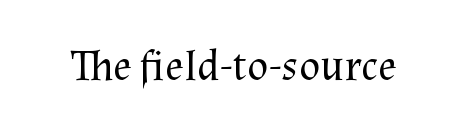
Q: Is the text bold? A: No.
Q: Is the text italic (slanted)? A: No, it is upright.
Q: Is the text underlined? A: No.
Q: Is the spacing between letters normal or unusually wide? A: Normal.
Q: Width (condensed, normal, or wide)? A: Normal.
Q: Stroke contrast? A: Medium.
Q: x-height? A: Medium.
Q: Monospaced? A: No.
